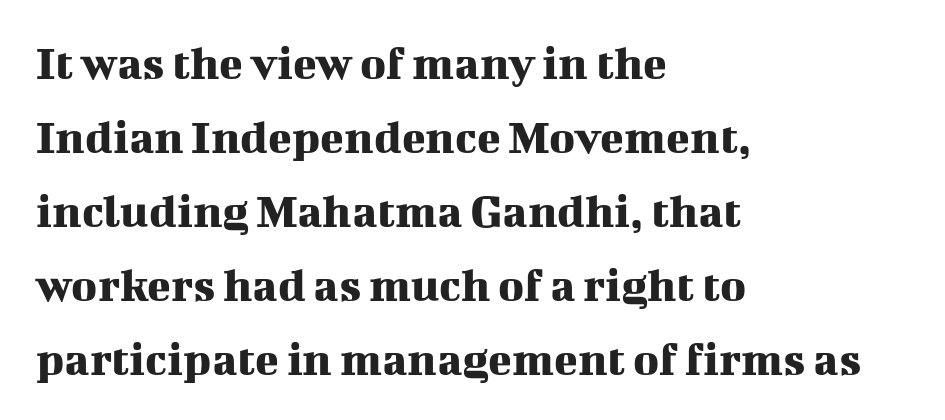
{"serif": "yes", "italic": "no", "width": "normal", "stroke_contrast": "medium", "x_height": "medium", "monospaced": "no", "underline": "no", "align": "left", "line_spacing": "normal", "line_spacing_ratio": 1.51, "letter_spacing": "normal", "letter_spacing_em": 0.0, "glyph_px": 49}
